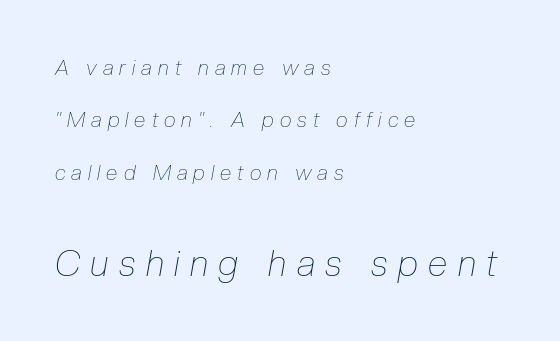
The text block is weighted toward the left margin, trailing off unevenly rightward. Unmarked baselines from the first word to the last. The following chunk of copy outweighs the initial chunk in type size. A light-to-regular cut is what we see here. Glyph-to-glyph distance is far greater than everyday printed text. Slanted lettering throughout.
